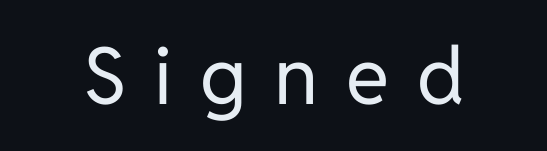
Between one letter and the next there's a generous, obvious gap. The font's upright variant was chosen for this text. Character widths vary here, with narrow letters taking less room than wide ones. Quick note: underline off.
